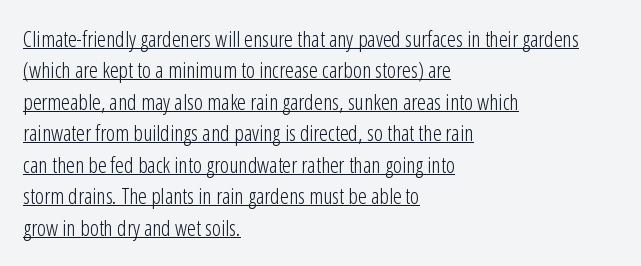
The weight would be labelled regular, book, light, or lighter still. Looks like someone drew a line under every word here. Line beginnings align vertically; line endings do not. This is roman type, the default non-slanted kind.
